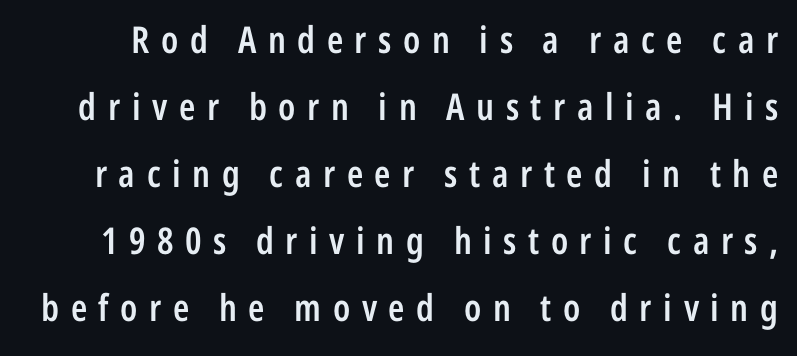
The image shows 37 px semibold, condensed sans-serif type, upright; set line spacing 1.81x, unusually wide letter spacing (+0.31 em), not underlined; low stroke contrast and a medium x-height.
